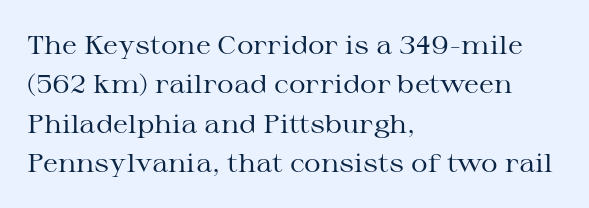
Q: Is the text bold? A: No.
Q: Is the text italic (slanted)? A: No, it is upright.
Q: Is the text underlined? A: No.
Q: How is the paragraph aligned? A: Left-aligned.
Q: Is the spacing between letters normal or unusually wide? A: Normal.
Q: Is the spacing between lines tight, normal or loose? A: Normal.
